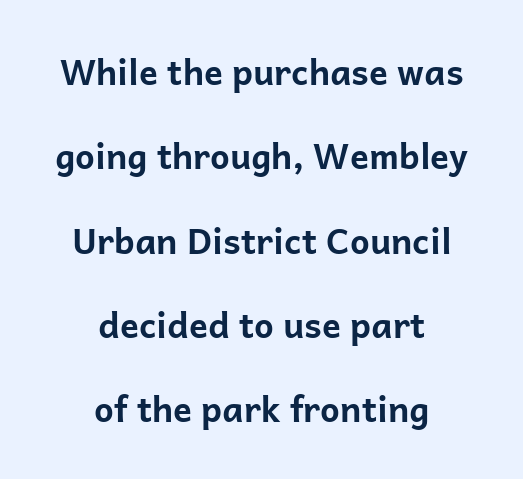
{"serif": "no", "italic": "no", "bold": "yes", "weight": "bold", "width": "normal", "stroke_contrast": "low", "x_height": "medium", "monospaced": "no", "underline": "no", "align": "center", "line_spacing": "loose", "line_spacing_ratio": 2.41, "letter_spacing": "normal", "letter_spacing_em": 0.0, "glyph_px": 35}
